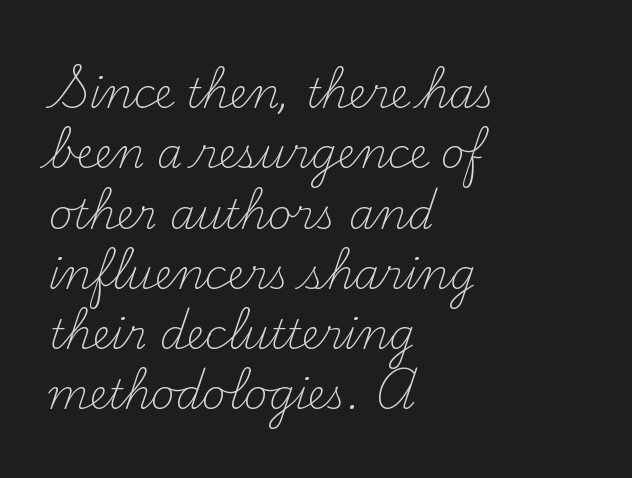
Q: Is the text bold? A: No.
Q: Is the text italic (slanted)? A: Yes.
Q: Is the text underlined? A: No.
Q: How is the paragraph aligned? A: Left-aligned.
Q: Is the spacing between letters normal or unusually wide? A: Normal.
Q: Is the spacing between lines tight, normal or loose? A: Normal.
Q: Width (condensed, normal, or wide)? A: Normal.
Q: Stroke contrast? A: Medium.
Q: x-height? A: Small.
Q: Monospaced? A: No.
